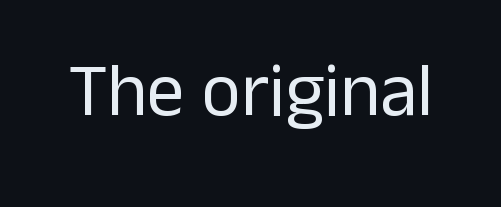
{"serif": "no", "italic": "no", "bold": "no", "weight": "regular", "width": "normal", "stroke_contrast": "low", "x_height": "medium", "monospaced": "no", "underline": "no", "letter_spacing": "normal", "letter_spacing_em": 0.0, "glyph_px": 75}
